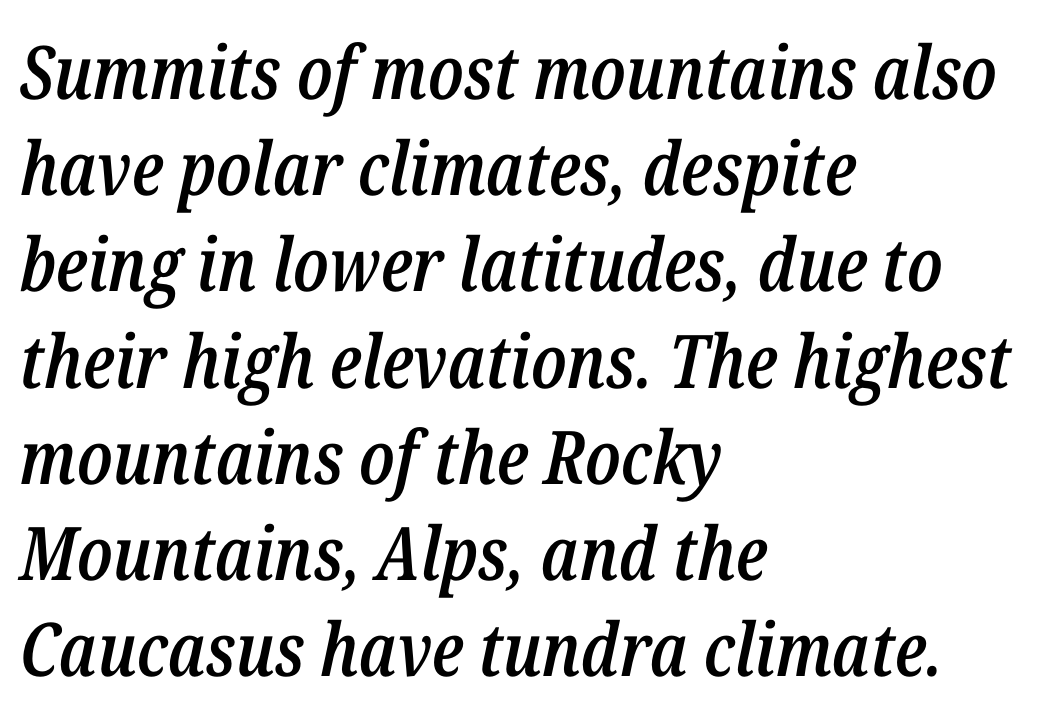
The image shows 74 px semibold, condensed type, italic (leaning right); set left-aligned, normal line spacing (1.3x), normal letter spacing, not underlined; low stroke contrast and a medium x-height.
